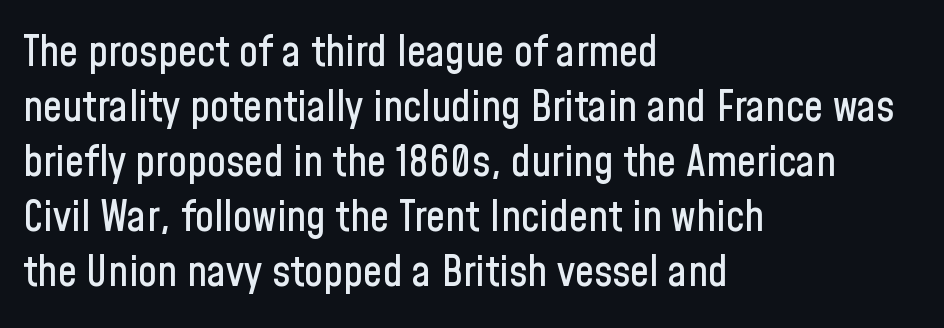
Proportional: the letters do not fall into vertical columns. Baseline-to-baseline distance is the conventional proportion of letter height. Each line starts at the same left margin while the right side varies. Short note: letters normally spaced. The letters stand upright; this is a roman face.
